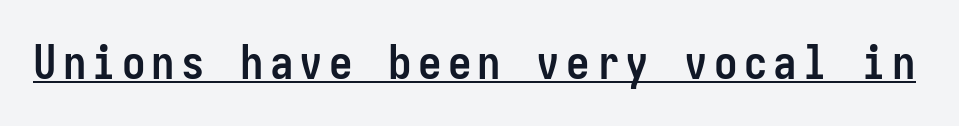
The image shows 47 px semibold, condensed sans-serif type, upright, monospaced; set underlined; low stroke contrast and a medium x-height.
